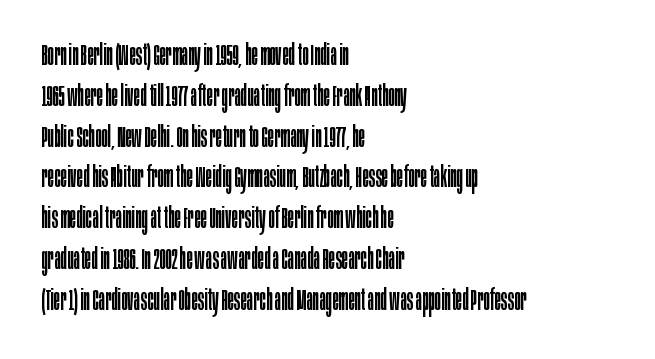
{"serif": "no", "italic": "no", "bold": "no", "weight": "regular", "width": "condensed", "stroke_contrast": "low", "x_height": "large", "monospaced": "no", "underline": "no", "align": "left", "line_spacing": "normal", "line_spacing_ratio": 1.36, "letter_spacing": "normal", "letter_spacing_em": 0.0, "glyph_px": 30}
